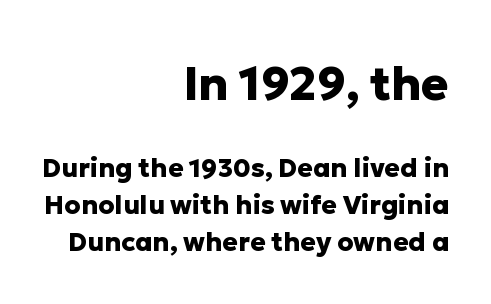
Q: Is the text bold? A: Yes.
Q: Is the text italic (slanted)? A: No, it is upright.
Q: Is the typeface a serif or a sans-serif typeface? A: Sans-serif.
Q: Is the text underlined? A: No.
Q: How is the paragraph aligned? A: Right-aligned.
Q: Is the spacing between letters normal or unusually wide? A: Normal.
Q: Is the spacing between lines tight, normal or loose? A: Normal.
Q: Which block of text is set in a larger size, the first (top) or the second (bottom)? A: The first (top) one.
Q: Width (condensed, normal, or wide)? A: Normal.
Q: Stroke contrast? A: Low.
Q: x-height? A: Medium.
Q: Monospaced? A: No.
